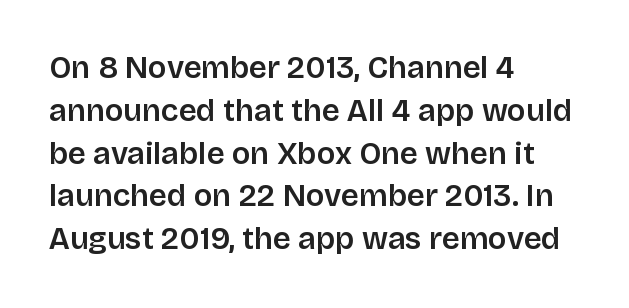
The image shows 31 px sans-serif type, upright; set left-aligned, normal line spacing (1.38x), normal letter spacing, not underlined; low stroke contrast and a large x-height.
